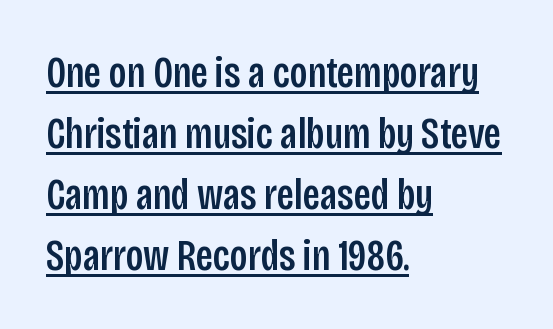
Q: Is the text italic (slanted)? A: No, it is upright.
Q: Is the typeface a serif or a sans-serif typeface? A: Sans-serif.
Q: Is the text underlined? A: Yes.
Q: How is the paragraph aligned? A: Left-aligned.
Q: Is the spacing between letters normal or unusually wide? A: Normal.
Q: Is the spacing between lines tight, normal or loose? A: Normal.
Q: Width (condensed, normal, or wide)? A: Condensed.
Q: Stroke contrast? A: Low.
Q: x-height? A: Large.
Q: Monospaced? A: No.
